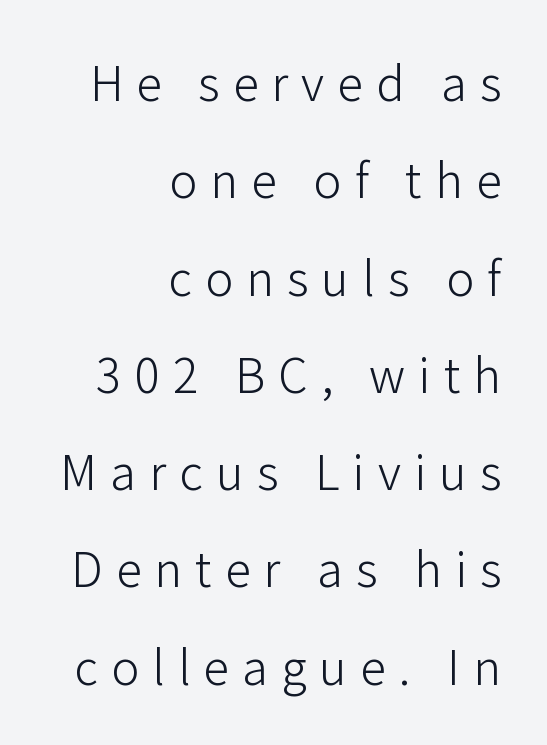
The image shows 47 px light sans-serif type, upright; set right-aligned, loose line spacing (2.07x), unusually wide letter spacing (+0.28 em), not underlined; low stroke contrast and a medium x-height.
